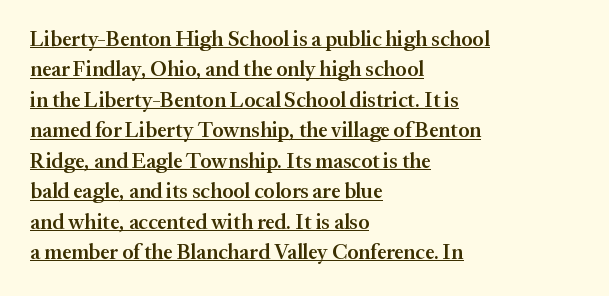
The image shows 21 px text type, upright; set left-aligned, normal line spacing (1.45x), normal letter spacing, underlined.
